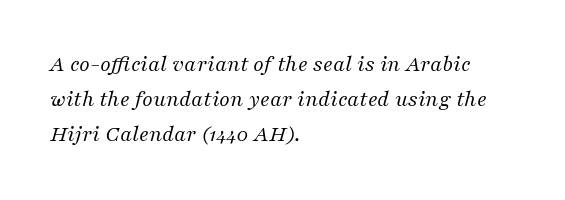
The strip under each line holds only bare page. A quiet, ordinary-to-light weight characterises the typeface. Observe the lean: these are italic letterforms. The letters sit at their default tracking, neither squeezed nor spread. The leading is moderate, giving the passage an even texture. The lines are quadded left.
